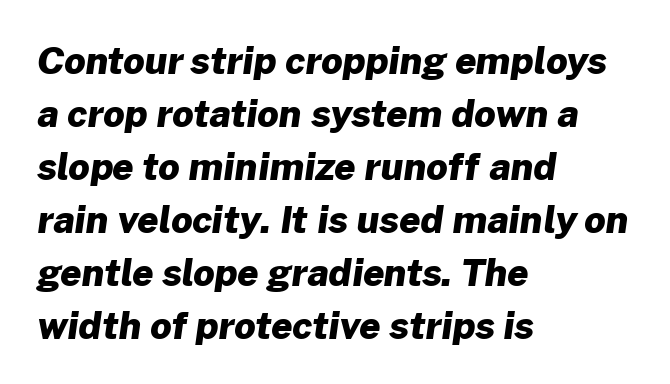
{"serif": "no", "bold": "yes", "weight": "heavy", "width": "normal", "stroke_contrast": "low", "x_height": "medium", "monospaced": "no", "underline": "no", "align": "left", "line_spacing": "normal", "line_spacing_ratio": 1.43, "letter_spacing": "normal", "letter_spacing_em": 0.0, "glyph_px": 37}
